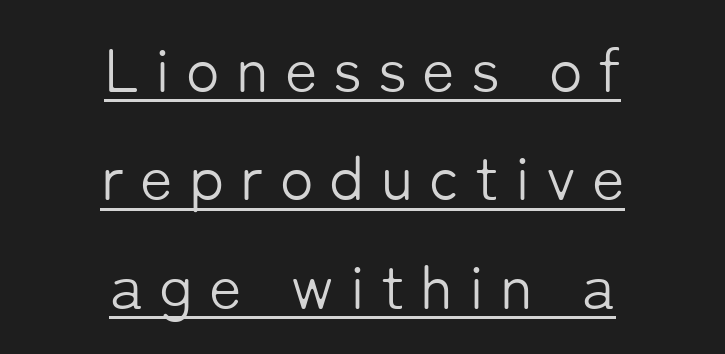
{"serif": "no", "italic": "no", "bold": "no", "weight": "light", "width": "normal", "stroke_contrast": "low", "x_height": "medium", "monospaced": "no", "underline": "yes", "align": "center", "line_spacing_ratio": 1.75, "letter_spacing": "wide", "letter_spacing_em": 0.26, "glyph_px": 62}
